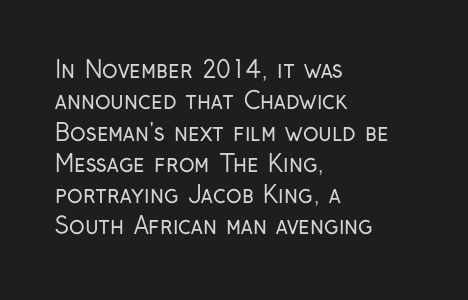
{"italic": "no", "bold": "no", "underline": "no", "align": "left", "line_spacing": "normal", "line_spacing_ratio": 1.36, "letter_spacing": "normal", "letter_spacing_em": 0.0, "glyph_px": 23}
